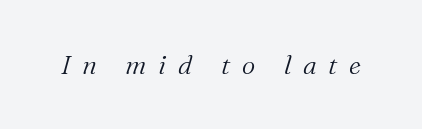
The image shows 26 px text type, italic (leaning right); set unusually wide letter spacing (+0.45 em), not underlined.
